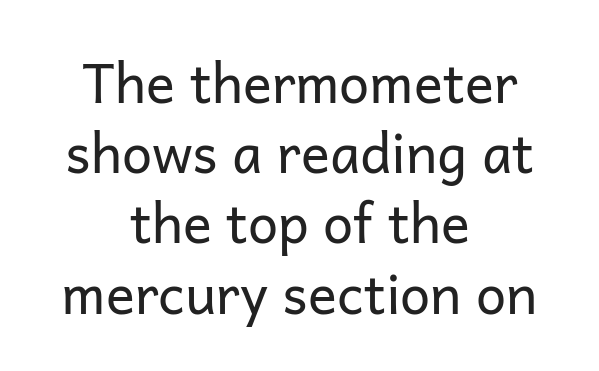
Q: Is the text bold? A: No.
Q: Is the text italic (slanted)? A: No, it is upright.
Q: Is the typeface a serif or a sans-serif typeface? A: Sans-serif.
Q: Is the text underlined? A: No.
Q: How is the paragraph aligned? A: Centered.
Q: Is the spacing between letters normal or unusually wide? A: Normal.
Q: Is the spacing between lines tight, normal or loose? A: Normal.
Q: Width (condensed, normal, or wide)? A: Normal.
Q: Stroke contrast? A: Low.
Q: x-height? A: Medium.
Q: Monospaced? A: No.
